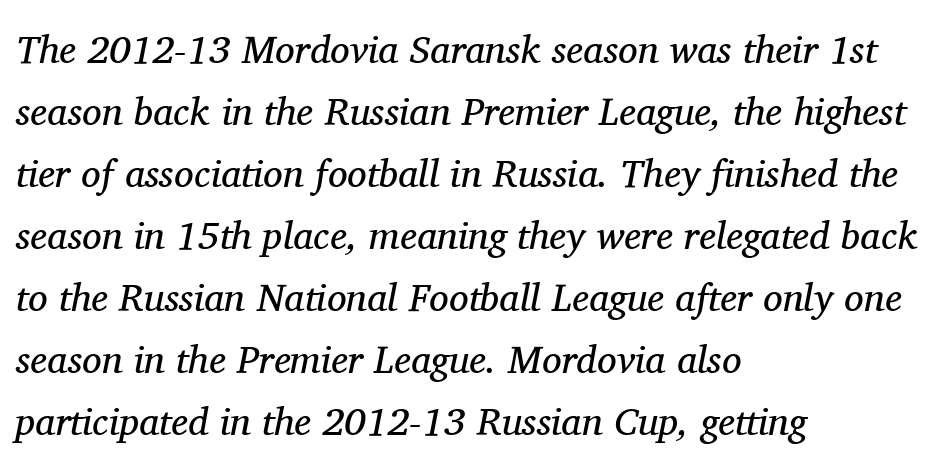
Q: Is the text bold? A: No.
Q: Is the text italic (slanted)? A: Yes, it leans right by about 11 degrees.
Q: Is the typeface a serif or a sans-serif typeface? A: Serif.
Q: Is the text underlined? A: No.
Q: How is the paragraph aligned? A: Left-aligned.
Q: Is the spacing between letters normal or unusually wide? A: Normal.
Q: Is the spacing between lines tight, normal or loose? A: Normal.
Q: Width (condensed, normal, or wide)? A: Normal.
Q: Stroke contrast? A: Medium.
Q: x-height? A: Medium.
Q: Monospaced? A: No.
